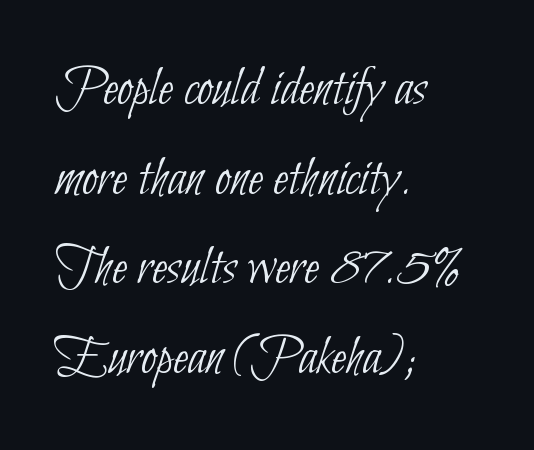
Q: Is the text bold? A: No.
Q: Is the typeface a serif or a sans-serif typeface? A: Sans-serif.
Q: Is the text underlined? A: No.
Q: How is the paragraph aligned? A: Left-aligned.
Q: Is the spacing between letters normal or unusually wide? A: Normal.
Q: Is the spacing between lines tight, normal or loose? A: Normal.
Q: Width (condensed, normal, or wide)? A: Condensed.
Q: Stroke contrast? A: Low.
Q: x-height? A: Small.
Q: Monospaced? A: No.
